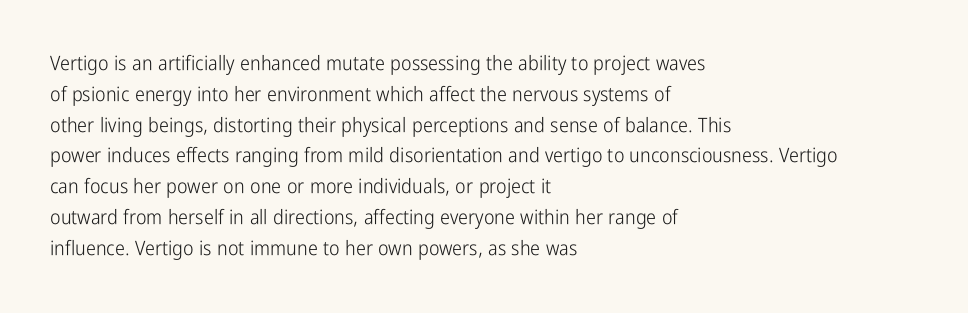
{"italic": "no", "bold": "no", "underline": "no", "align": "left", "line_spacing": "normal", "line_spacing_ratio": 1.54, "letter_spacing": "normal", "letter_spacing_em": 0.0, "glyph_px": 20}
